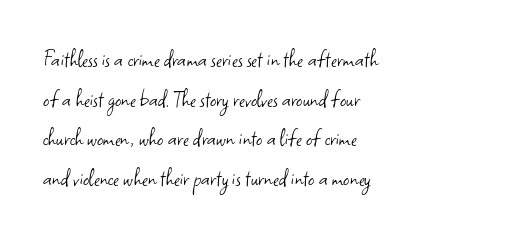
Q: Is the text bold? A: No.
Q: Is the text italic (slanted)? A: Yes.
Q: Is the text underlined? A: No.
Q: How is the paragraph aligned? A: Left-aligned.
Q: Is the spacing between letters normal or unusually wide? A: Normal.
Q: Is the spacing between lines tight, normal or loose? A: Normal.
